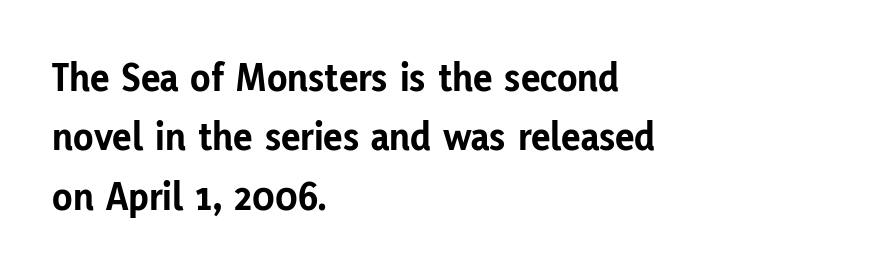
Q: Is the text bold? A: Yes.
Q: Is the text italic (slanted)? A: No, it is upright.
Q: Is the typeface a serif or a sans-serif typeface? A: Sans-serif.
Q: Is the text underlined? A: No.
Q: How is the paragraph aligned? A: Left-aligned.
Q: Is the spacing between letters normal or unusually wide? A: Normal.
Q: Is the spacing between lines tight, normal or loose? A: Normal.
Q: Width (condensed, normal, or wide)? A: Normal.
Q: Stroke contrast? A: Low.
Q: x-height? A: Medium.
Q: Monospaced? A: No.
